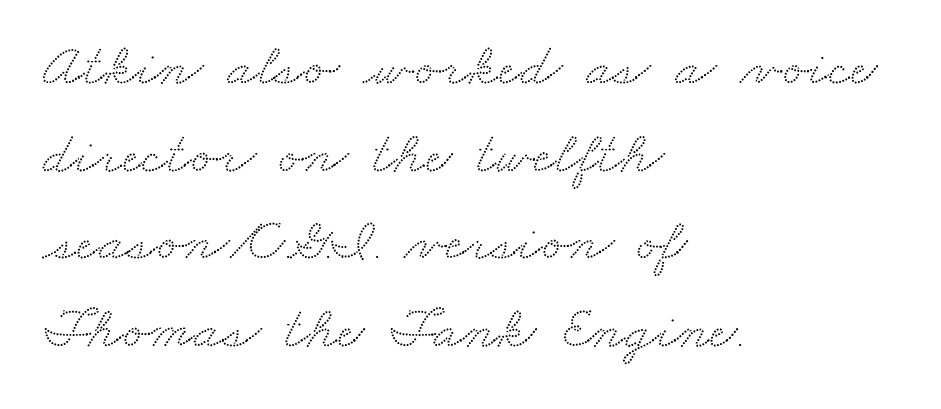
{"serif": "yes", "width": "wide", "stroke_contrast": "medium", "x_height": "small", "monospaced": "no", "underline": "no", "align": "left", "line_spacing": "normal", "line_spacing_ratio": 1.46, "letter_spacing": "normal", "letter_spacing_em": 0.0, "glyph_px": 60}
